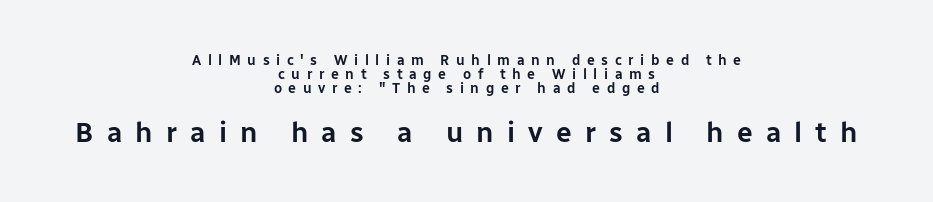
The image shows 28 px sans-serif type, upright; set centered, tight line spacing (1.0x), unusually wide letter spacing (+0.47 em), not underlined; the second (bottom) block is 2.0x larger; low stroke contrast and a medium x-height.
